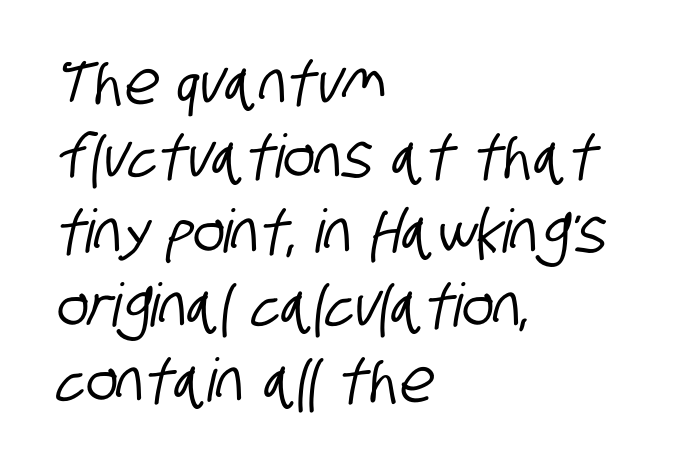
The image shows 60 px condensed sans-serif type; set left-aligned, line spacing 1.24x, normal letter spacing, not underlined; low stroke contrast and a large x-height.
